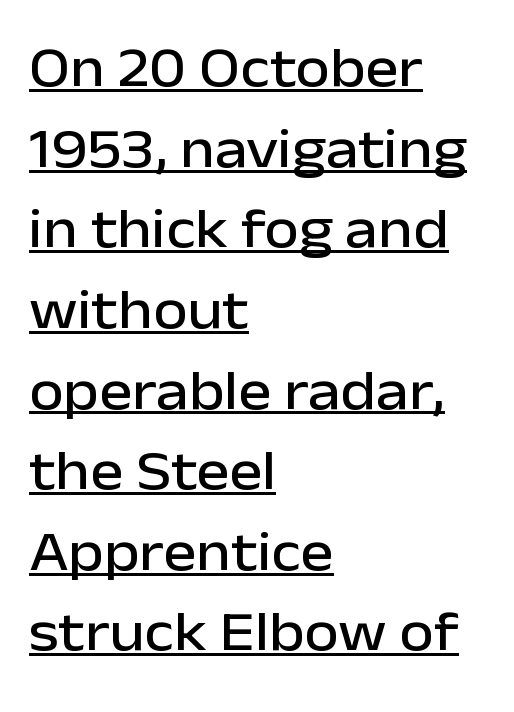
{"serif": "no", "italic": "no", "width": "normal", "stroke_contrast": "low", "x_height": "medium", "monospaced": "no", "underline": "yes", "align": "left", "line_spacing": "normal", "line_spacing_ratio": 1.44, "letter_spacing": "normal", "letter_spacing_em": 0.0, "glyph_px": 56}
